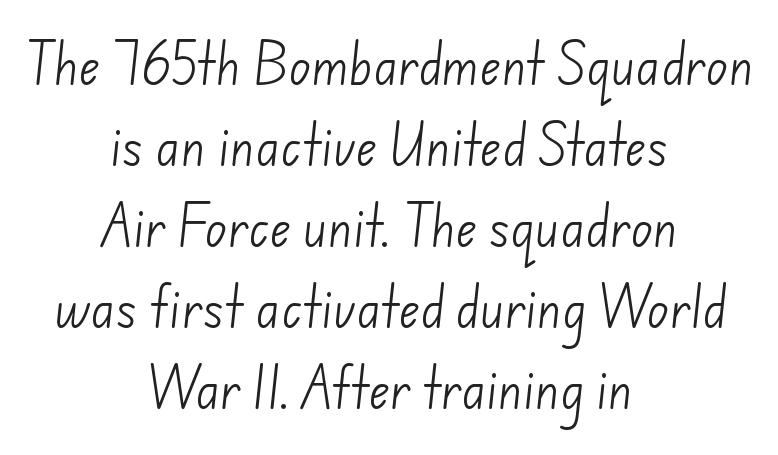
Q: Is the text bold? A: No.
Q: Is the typeface a serif or a sans-serif typeface? A: Sans-serif.
Q: Is the text underlined? A: No.
Q: How is the paragraph aligned? A: Centered.
Q: Is the spacing between letters normal or unusually wide? A: Normal.
Q: Width (condensed, normal, or wide)? A: Normal.
Q: Stroke contrast? A: Low.
Q: x-height? A: Small.
Q: Monospaced? A: No.
